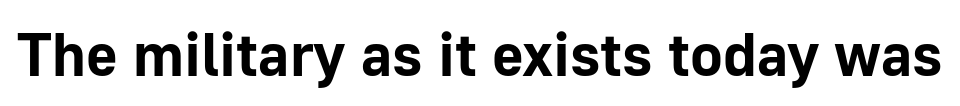
Q: Is the text bold? A: Yes.
Q: Is the text italic (slanted)? A: No, it is upright.
Q: Is the typeface a serif or a sans-serif typeface? A: Sans-serif.
Q: Is the text underlined? A: No.
Q: Is the spacing between letters normal or unusually wide? A: Normal.
Q: Width (condensed, normal, or wide)? A: Normal.
Q: Stroke contrast? A: Low.
Q: x-height? A: Medium.
Q: Monospaced? A: No.
